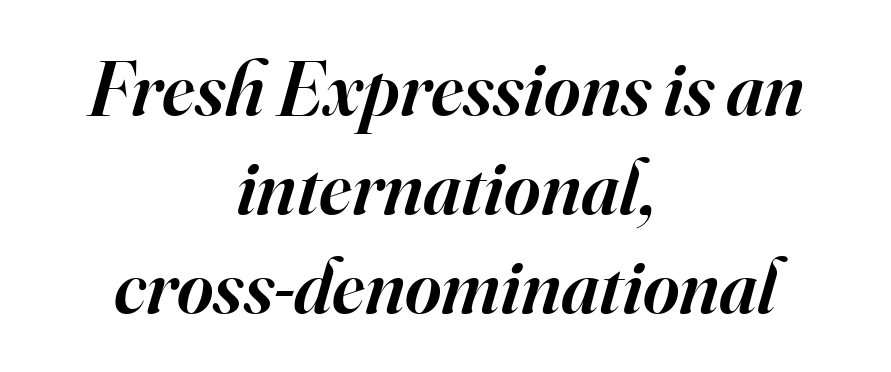
{"serif": "yes", "italic": "yes", "lean": "right", "slant_degrees": 16, "bold": "semi", "weight": "semibold", "width": "normal", "stroke_contrast": "high", "x_height": "small", "monospaced": "no", "underline": "no", "align": "center", "line_spacing": "normal", "line_spacing_ratio": 1.27, "letter_spacing": "normal", "letter_spacing_em": 0.0, "glyph_px": 78}
